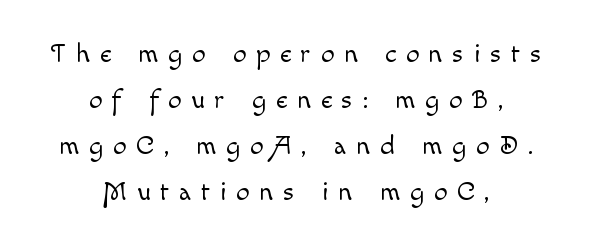
Every row of glyphs is offset so its center matches the block's center. A typesetter would call this heavily tracked-out type. Each new line begins a customary step beneath the previous one. Caption: face not bold, strokes unweighted. The space directly below the letters is spotless. This sample uses an upright cut, with every glyph sitting square on the baseline.
